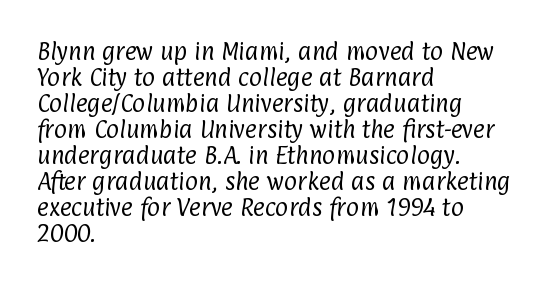
The image shows 20 px text type; set left-aligned, normal line spacing (1.3x), normal letter spacing, not underlined.
